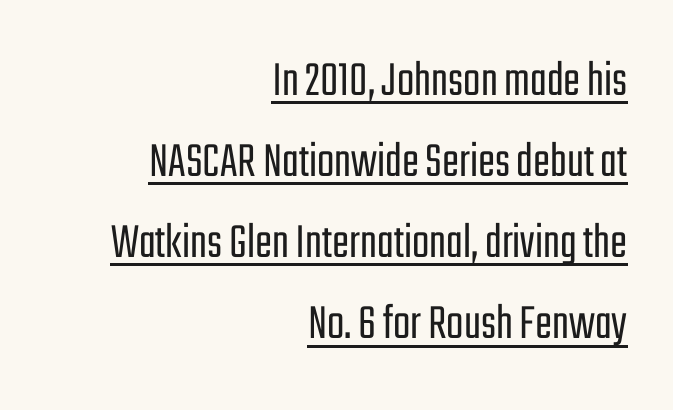
Q: Is the text bold? A: No.
Q: Is the text italic (slanted)? A: No, it is upright.
Q: Is the typeface a serif or a sans-serif typeface? A: Sans-serif.
Q: Is the text underlined? A: Yes.
Q: How is the paragraph aligned? A: Right-aligned.
Q: Is the spacing between letters normal or unusually wide? A: Normal.
Q: Is the spacing between lines tight, normal or loose? A: Normal.
Q: Width (condensed, normal, or wide)? A: Condensed.
Q: Stroke contrast? A: Low.
Q: x-height? A: Medium.
Q: Monospaced? A: No.
